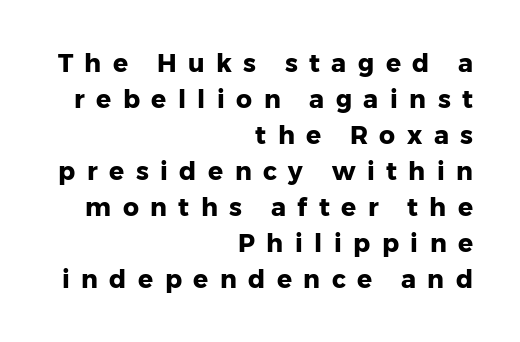
A roman cut, with each character standing at attention. The compositor pushed each line to the right boundary. Any mark beneath the type? The region is blank. The face used here is rendered with a markedly widened letterfit.
